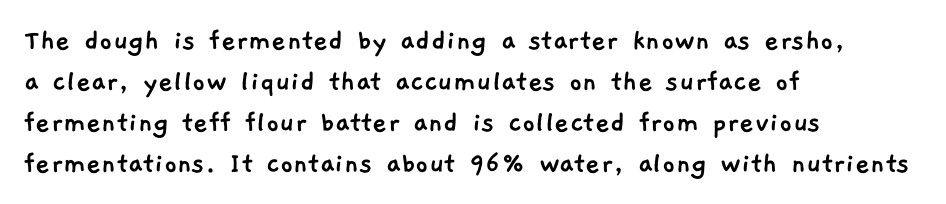
The image shows 32 px sans-serif type; set left-aligned, normal line spacing (1.28x), normal letter spacing, not underlined; low stroke contrast and a medium x-height.
